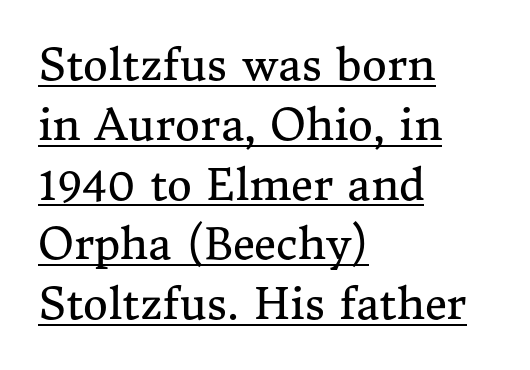
A typesetter would call this proportional, since set widths differ per character. A typesetter would label this face a serif. The rendering anchors every line to the left-hand side. A continuous stroke trails under the words, as in a hyperlink. The typeface has the unassuming heft of standard copy or less. Does the leading feel generous? No, just average.
